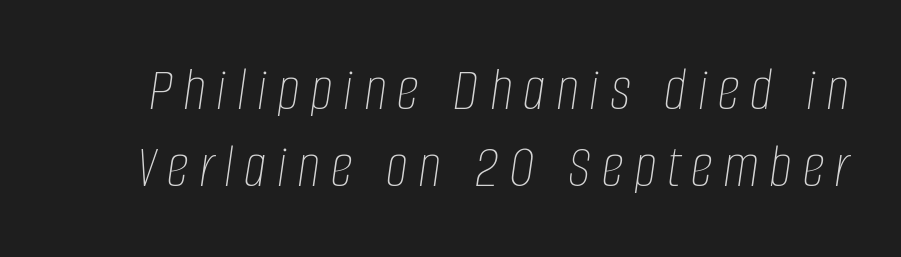
Q: Is the text bold? A: No.
Q: Is the text italic (slanted)? A: Yes, it leans right by about 8 degrees.
Q: Is the text underlined? A: No.
Q: Width (condensed, normal, or wide)? A: Condensed.
Q: Stroke contrast? A: Low.
Q: x-height? A: Large.
Q: Monospaced? A: No.
